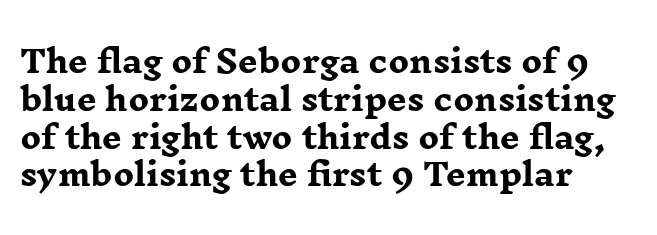
{"serif": "yes", "italic": "no", "bold": "yes", "weight": "heavy", "width": "wide", "stroke_contrast": "low", "x_height": "medium", "monospaced": "no", "underline": "no", "align": "left", "line_spacing_ratio": 1.22, "letter_spacing": "normal", "letter_spacing_em": 0.0, "glyph_px": 31}
